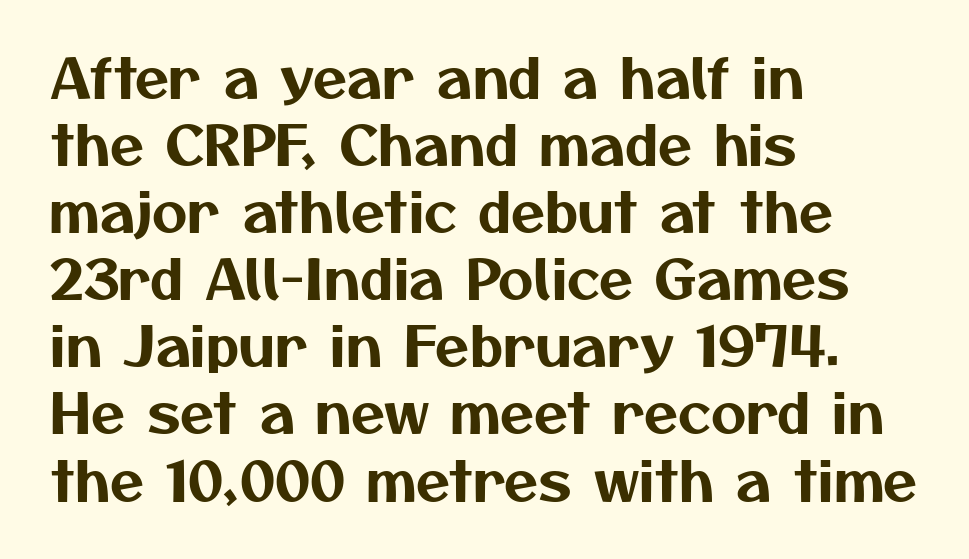
{"serif": "no", "width": "normal", "stroke_contrast": "medium", "x_height": "medium", "monospaced": "no", "underline": "no", "align": "left", "line_spacing_ratio": 1.22, "letter_spacing": "normal", "letter_spacing_em": 0.0, "glyph_px": 55}
